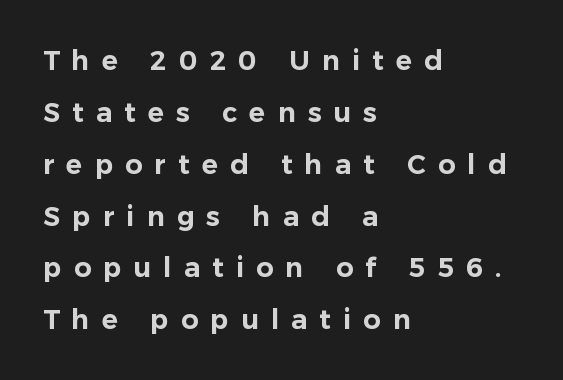
In terms of posture, this sample is upright. Interline gaps are noticeably wide in this sample. The tracking jumps out immediately: characters are airy and widely separated. The lines are quadded left.
